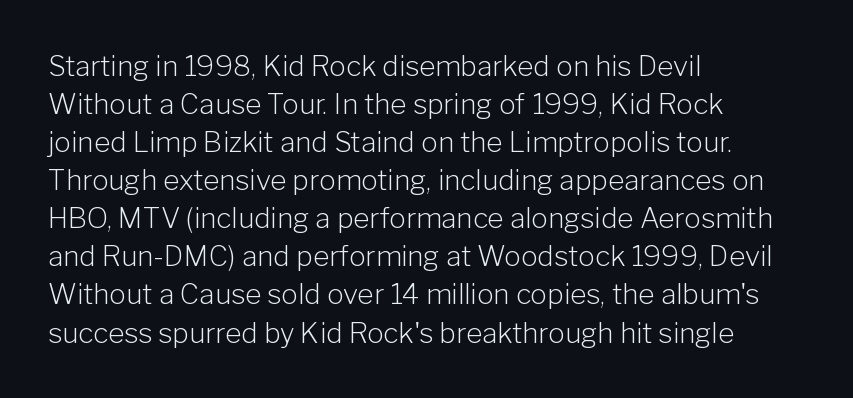
Q: Is the text bold? A: No.
Q: Is the text italic (slanted)? A: No, it is upright.
Q: Is the typeface a serif or a sans-serif typeface? A: Sans-serif.
Q: Is the text underlined? A: No.
Q: How is the paragraph aligned? A: Left-aligned.
Q: Is the spacing between letters normal or unusually wide? A: Normal.
Q: Is the spacing between lines tight, normal or loose? A: Normal.
Q: Width (condensed, normal, or wide)? A: Normal.
Q: Stroke contrast? A: Low.
Q: x-height? A: Medium.
Q: Monospaced? A: No.
